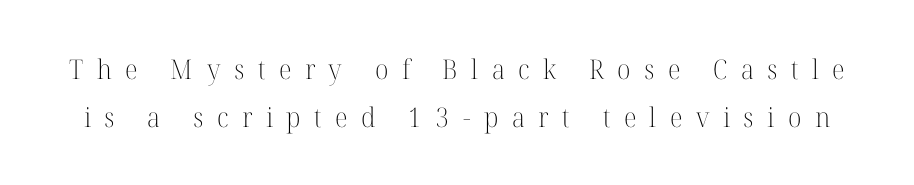
Q: Is the text bold? A: No.
Q: Is the text italic (slanted)? A: No, it is upright.
Q: Is the text underlined? A: No.
Q: Is the spacing between letters normal or unusually wide? A: Unusually wide.
